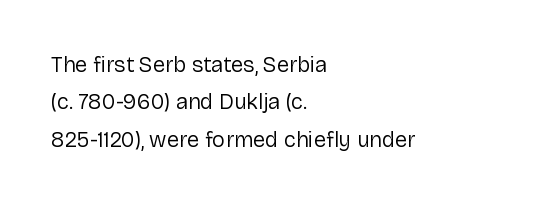
{"italic": "no", "bold": "no", "underline": "no", "align": "left", "line_spacing": "normal", "line_spacing_ratio": 1.7, "letter_spacing": "normal", "letter_spacing_em": 0.0, "glyph_px": 22}
